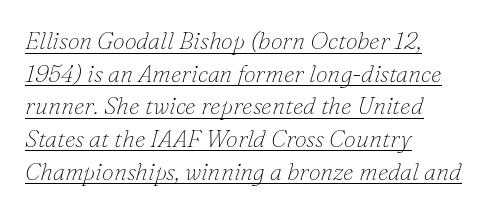
This sample keeps an unexceptional amount of space between lines. Reading down the block, your eye returns to a fixed left position each line. A quiet, ordinary-to-light weight characterises the typeface. The face used here appears with an underline applied. You could call the tracking neutral — neither tight nor loose.
